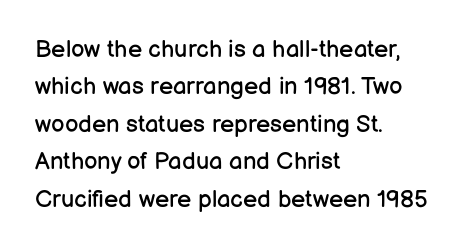
{"italic": "no", "bold": "no", "underline": "no", "align": "left", "line_spacing": "normal", "line_spacing_ratio": 1.56, "letter_spacing": "normal", "letter_spacing_em": 0.0, "glyph_px": 24}
